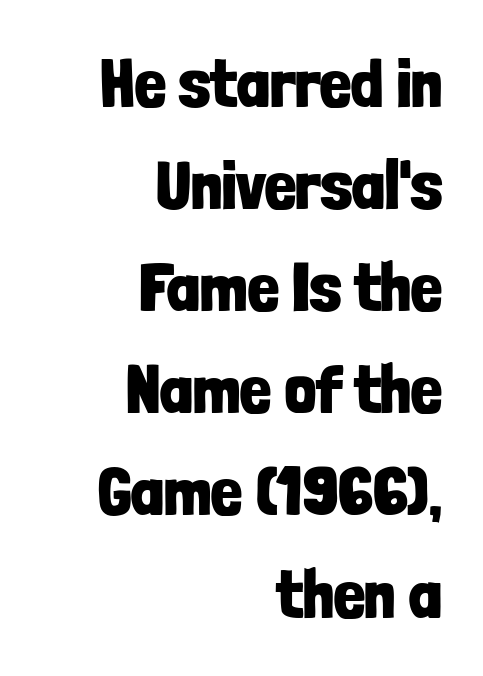
{"serif": "no", "italic": "no", "bold": "yes", "weight": "bold", "width": "condensed", "stroke_contrast": "low", "x_height": "medium", "monospaced": "no", "underline": "no", "align": "right", "line_spacing": "normal", "line_spacing_ratio": 1.48, "letter_spacing": "normal", "letter_spacing_em": 0.0, "glyph_px": 69}
